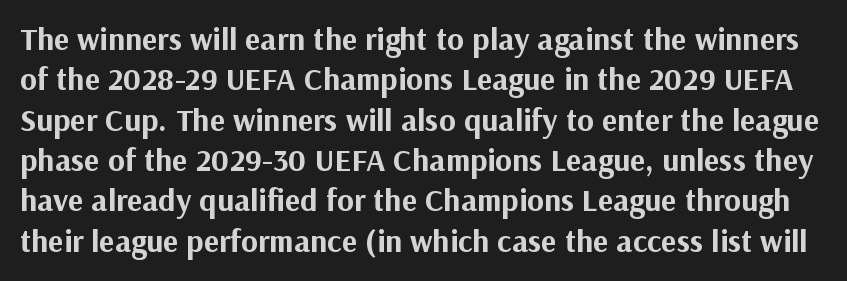
{"serif": "no", "italic": "no", "bold": "yes", "weight": "bold", "width": "normal", "stroke_contrast": "medium", "x_height": "medium", "monospaced": "no", "underline": "no", "line_spacing": "normal", "line_spacing_ratio": 1.26, "letter_spacing": "normal", "letter_spacing_em": 0.0, "glyph_px": 32}
